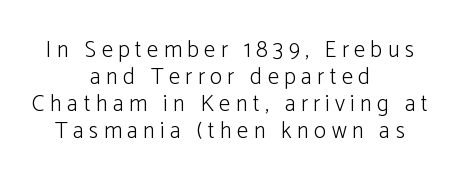
The image shows 23 px text type, upright; set centered, line spacing 1.18x, unusually wide letter spacing (+0.23 em), not underlined.
